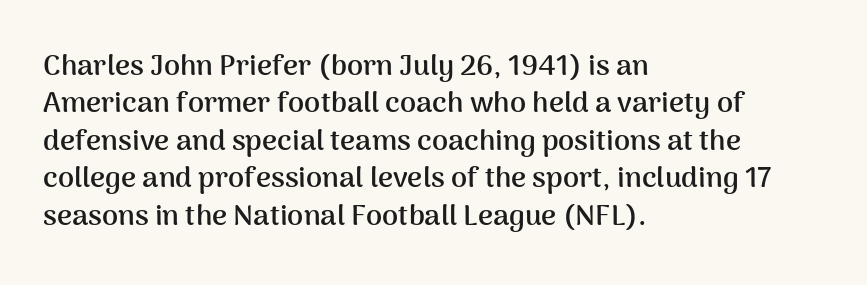
The image shows 29 px semibold sans-serif type, upright; set left-aligned, normal line spacing (1.29x), normal letter spacing, not underlined; medium stroke contrast and a medium x-height.
